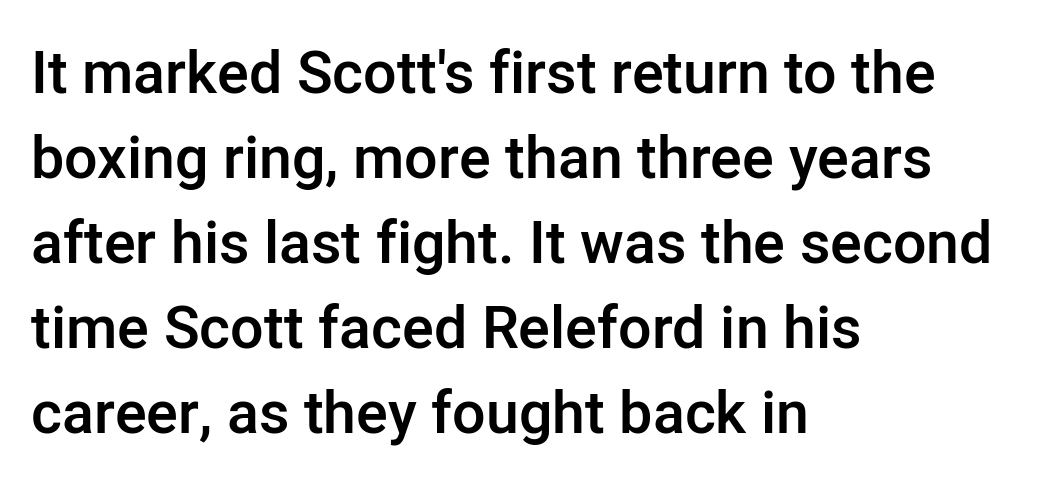
Is this a fixed-width face? No — the glyphs have proportional, varying widths. Evenly set lines give the paragraph a standard silhouette. Each letter's strokes conclude bluntly, with no projecting serifs. If you drew a line through each stem, it would be perfectly vertical. The space beneath each line is pristine and unruled. The type is set solid horizontally, with unmodified tracking.
